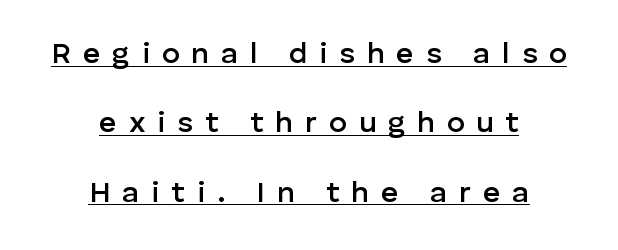
These lines are rendered in a variable-pitch font. Glyph-to-glyph distance is far greater than everyday printed text. Students, observe: this is what heavily led, spacious text looks like. Underlined type. What weight is shown? A semibold, between regular and bold.
